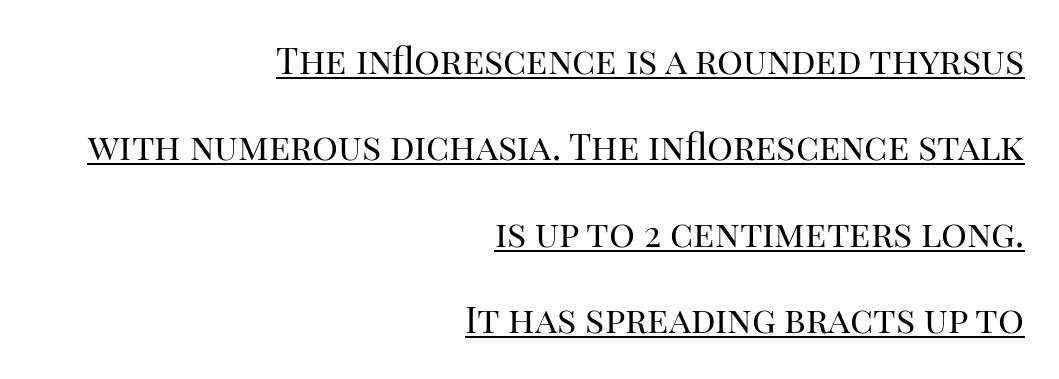
Q: Is the text bold? A: No.
Q: Is the text italic (slanted)? A: No, it is upright.
Q: Is the typeface a serif or a sans-serif typeface? A: Serif.
Q: Is the text underlined? A: Yes.
Q: How is the paragraph aligned? A: Right-aligned.
Q: Is the spacing between letters normal or unusually wide? A: Normal.
Q: Is the spacing between lines tight, normal or loose? A: Loose.
Q: Width (condensed, normal, or wide)? A: Normal.
Q: Stroke contrast? A: High.
Q: x-height? A: Large.
Q: Monospaced? A: No.
